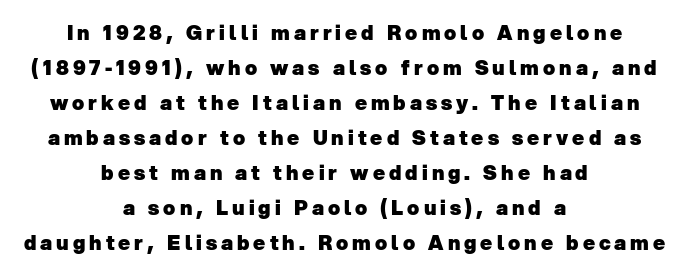
Q: Is the text bold? A: Yes.
Q: Is the text underlined? A: No.
Q: How is the paragraph aligned? A: Centered.
Q: Is the spacing between letters normal or unusually wide? A: Unusually wide.
